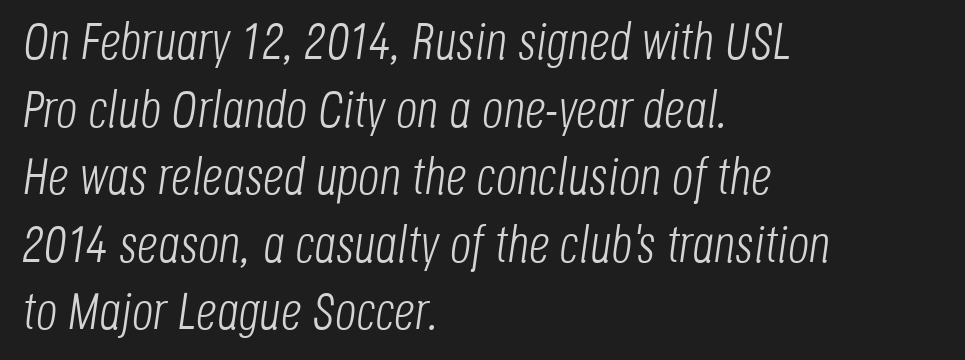
Q: Is the text bold? A: No.
Q: Is the text italic (slanted)? A: Yes, it leans right by about 8 degrees.
Q: Is the text underlined? A: No.
Q: How is the paragraph aligned? A: Left-aligned.
Q: Is the spacing between letters normal or unusually wide? A: Normal.
Q: Is the spacing between lines tight, normal or loose? A: Normal.
Q: Width (condensed, normal, or wide)? A: Condensed.
Q: Stroke contrast? A: Low.
Q: x-height? A: Large.
Q: Monospaced? A: No.
